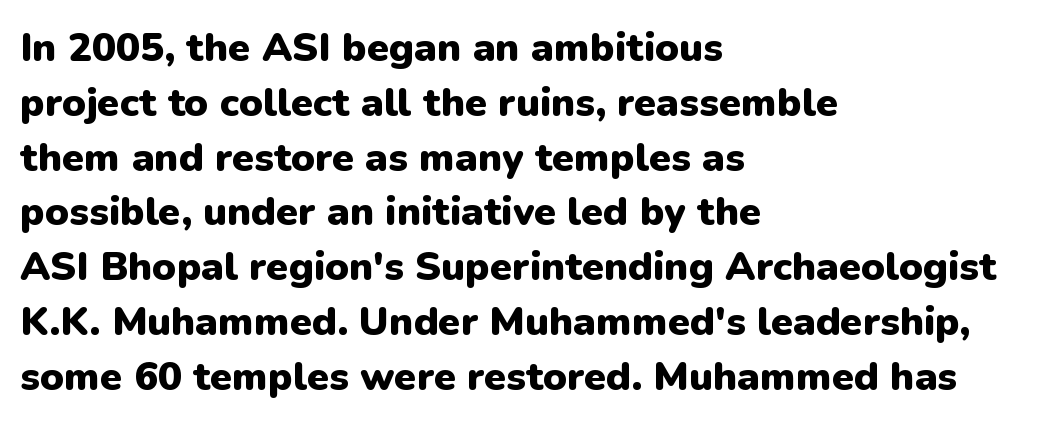
The image shows 40 px heavy sans-serif type, upright; set left-aligned, normal line spacing (1.37x), normal letter spacing, not underlined; low stroke contrast and a medium x-height.
